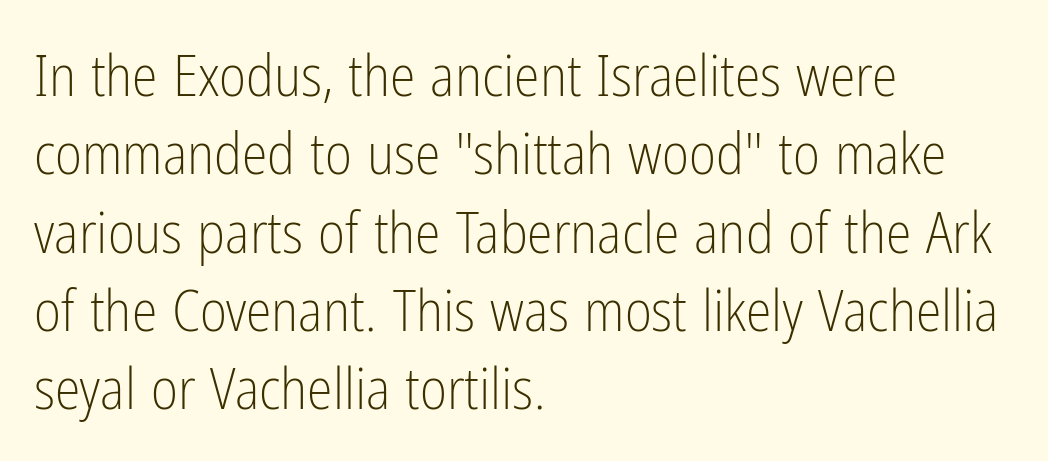
The image shows 58 px light, condensed sans-serif type, upright; set left-aligned, normal line spacing (1.35x), normal letter spacing, not underlined; low stroke contrast and a medium x-height.
